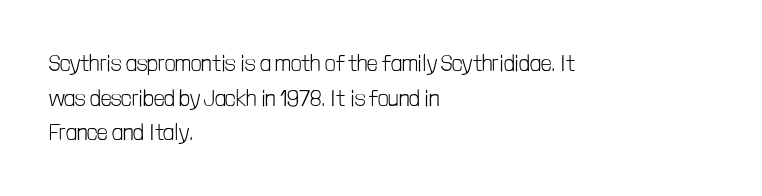
The image shows 23 px text type, upright; set left-aligned, normal line spacing (1.51x), normal letter spacing, not underlined.
